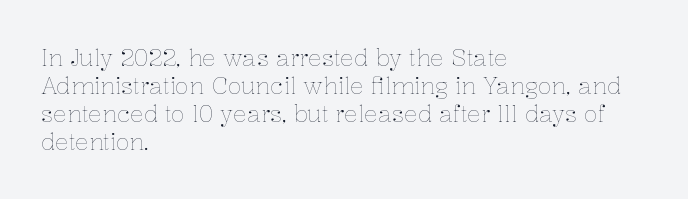
Every stem runs plumb, perpendicular to the baseline. Layout note: lines flush left. Decoration check: the copy has no underline. Short note: letters normally spaced.
